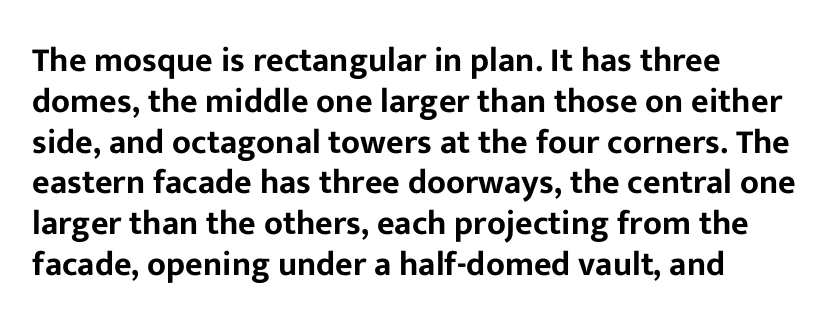
The image shows 34 px sans-serif type, upright; set left-aligned, line spacing 1.2x, normal letter spacing, not underlined; low stroke contrast and a medium x-height.
